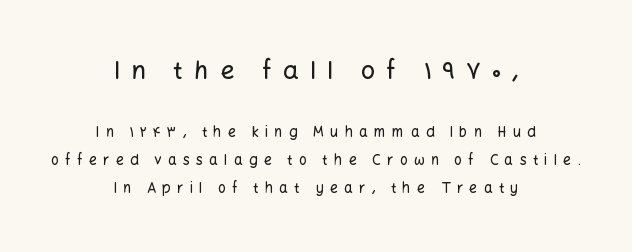
Two sizes are in play, and the larger belongs to the first block. The space beneath each line is pristine and unruled. The lines are spread far apart with generous leading. If you drew a line through each stem, it would be perfectly vertical. The lines are quadded center.
